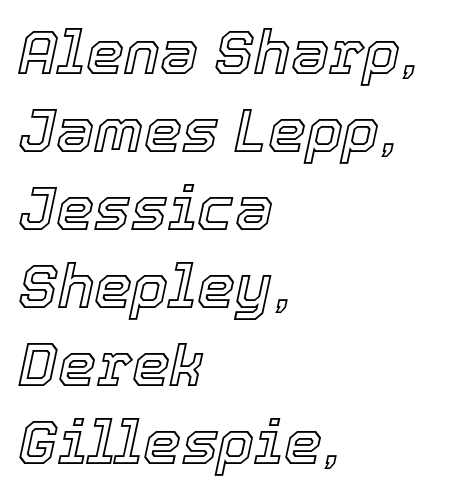
Q: Is the text italic (slanted)? A: Yes, it leans right by about 12 degrees.
Q: Is the text underlined? A: No.
Q: How is the paragraph aligned? A: Left-aligned.
Q: Is the spacing between letters normal or unusually wide? A: Normal.
Q: Is the spacing between lines tight, normal or loose? A: Normal.
Q: Width (condensed, normal, or wide)? A: Normal.
Q: x-height? A: Medium.
Q: Monospaced? A: No.
